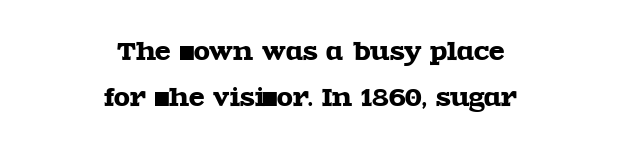
Centered paragraph, ragged on both sides. Caption: standard tracking, unaltered. Reading down the column, the eye jumps a long way to each next line. The letters stand straight up with perfectly vertical stems. Type without underlining.
